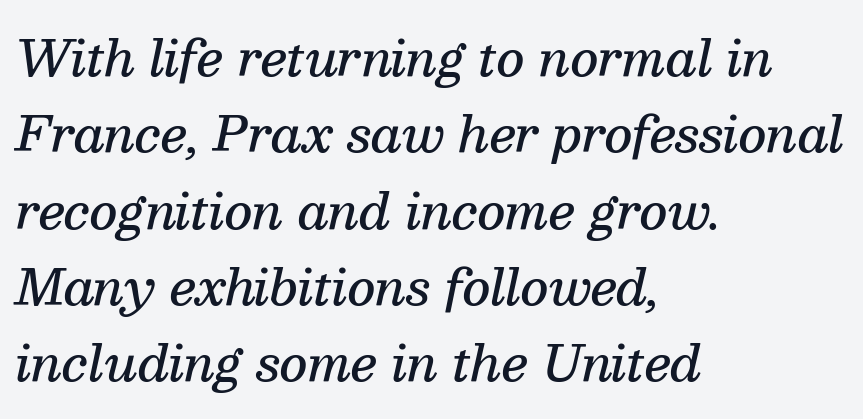
The image shows 48 px semibold serif type, italic (leaning right); set left-aligned, normal line spacing (1.59x), normal letter spacing, not underlined; medium stroke contrast and a medium x-height.
